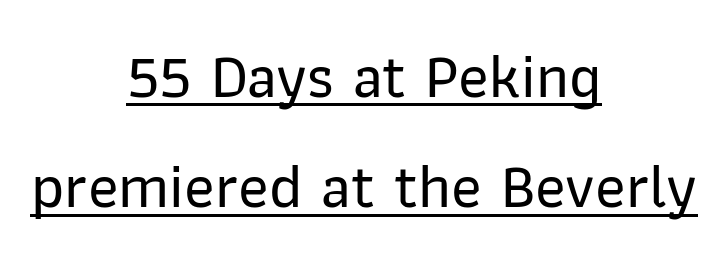
{"serif": "no", "italic": "no", "width": "normal", "stroke_contrast": "low", "x_height": "medium", "monospaced": "no", "underline": "yes", "align": "center", "line_spacing_ratio": 1.75, "letter_spacing": "normal", "letter_spacing_em": 0.0, "glyph_px": 63}
